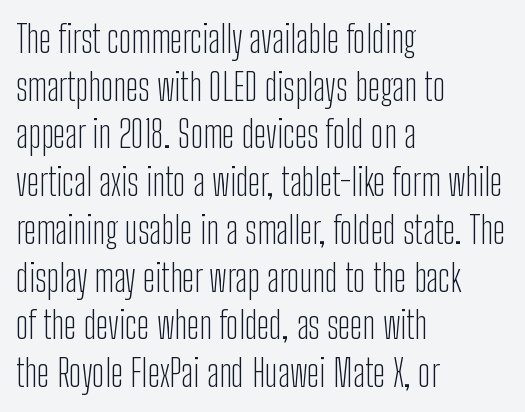
{"serif": "no", "italic": "no", "bold": "no", "weight": "light", "width": "condensed", "stroke_contrast": "low", "x_height": "medium", "monospaced": "no", "underline": "no", "align": "left", "line_spacing": "normal", "line_spacing_ratio": 1.29, "letter_spacing": "normal", "letter_spacing_em": 0.0, "glyph_px": 37}
